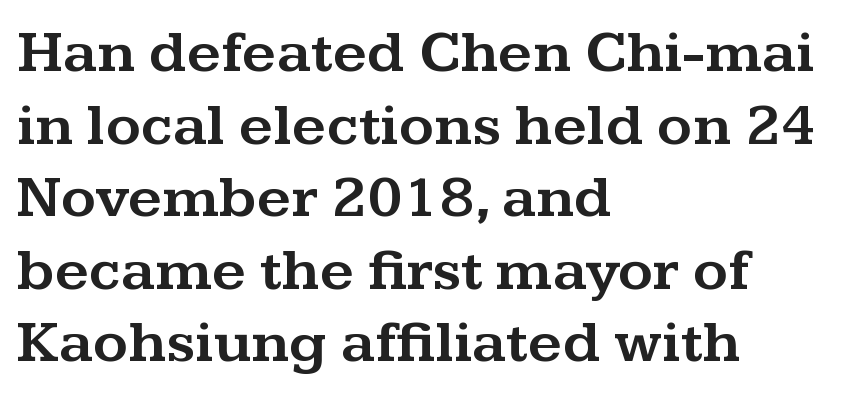
Q: Is the text italic (slanted)? A: No, it is upright.
Q: Is the typeface a serif or a sans-serif typeface? A: Serif.
Q: Is the text underlined? A: No.
Q: How is the paragraph aligned? A: Left-aligned.
Q: Is the spacing between letters normal or unusually wide? A: Normal.
Q: Width (condensed, normal, or wide)? A: Wide.
Q: Stroke contrast? A: Medium.
Q: x-height? A: Medium.
Q: Monospaced? A: No.
